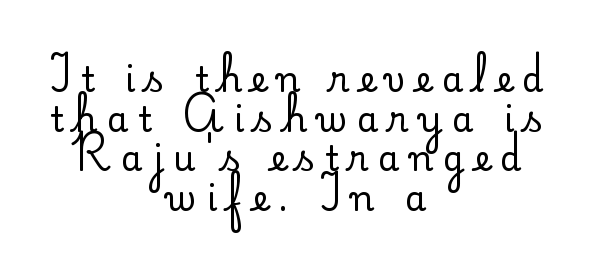
Q: Is the text italic (slanted)? A: No, it is upright.
Q: Is the typeface a serif or a sans-serif typeface? A: Serif.
Q: Is the text underlined? A: No.
Q: How is the paragraph aligned? A: Centered.
Q: Is the spacing between letters normal or unusually wide? A: Unusually wide.
Q: Is the spacing between lines tight, normal or loose? A: Tight.
Q: Width (condensed, normal, or wide)? A: Normal.
Q: Stroke contrast? A: Low.
Q: x-height? A: Small.
Q: Monospaced? A: No.
